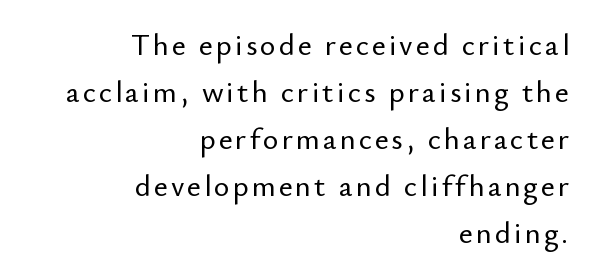
{"serif": "no", "italic": "no", "width": "normal", "stroke_contrast": "low", "x_height": "small", "monospaced": "no", "underline": "no", "align": "right", "line_spacing": "normal", "line_spacing_ratio": 1.57, "glyph_px": 30}
